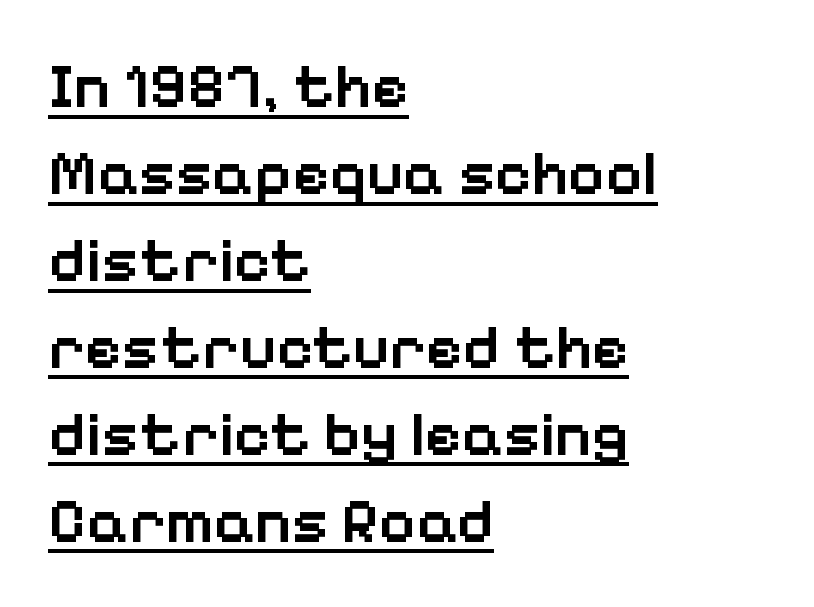
Q: Is the text bold? A: Semi-bold.
Q: Is the text italic (slanted)? A: No, it is upright.
Q: Is the typeface a serif or a sans-serif typeface? A: Sans-serif.
Q: Is the text underlined? A: Yes.
Q: How is the paragraph aligned? A: Left-aligned.
Q: Is the spacing between letters normal or unusually wide? A: Normal.
Q: Is the spacing between lines tight, normal or loose? A: Normal.
Q: Width (condensed, normal, or wide)? A: Normal.
Q: Stroke contrast? A: Low.
Q: x-height? A: Medium.
Q: Monospaced? A: No.
